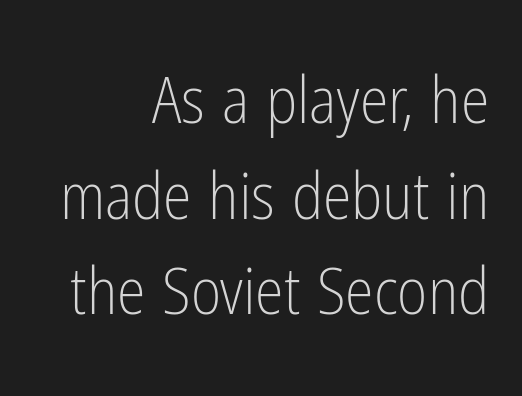
The passage shown is not bold in any degree. The font's upright variant was chosen for this text. Between one letter and the next there's only the usual sliver of space. The rows are spaced the way most documents space them.
